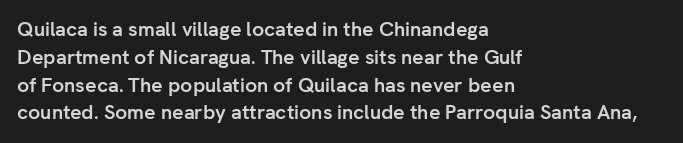
The image shows 20 px bold type, upright; set left-aligned, normal line spacing (1.39x), normal letter spacing, not underlined.
